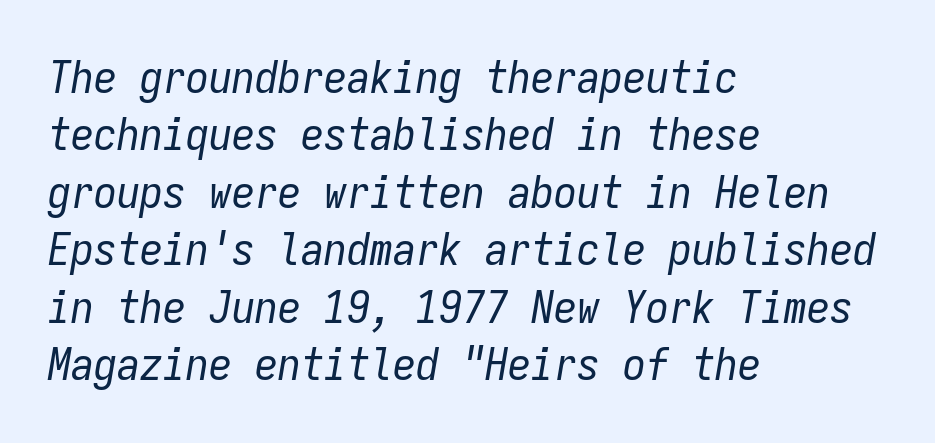
Q: Is the text bold? A: No.
Q: Is the text italic (slanted)? A: Yes, it leans right by about 9 degrees.
Q: Is the text underlined? A: No.
Q: How is the paragraph aligned? A: Left-aligned.
Q: Is the spacing between letters normal or unusually wide? A: Normal.
Q: Is the spacing between lines tight, normal or loose? A: Normal.
Q: Width (condensed, normal, or wide)? A: Condensed.
Q: Stroke contrast? A: Low.
Q: x-height? A: Medium.
Q: Monospaced? A: Yes.
